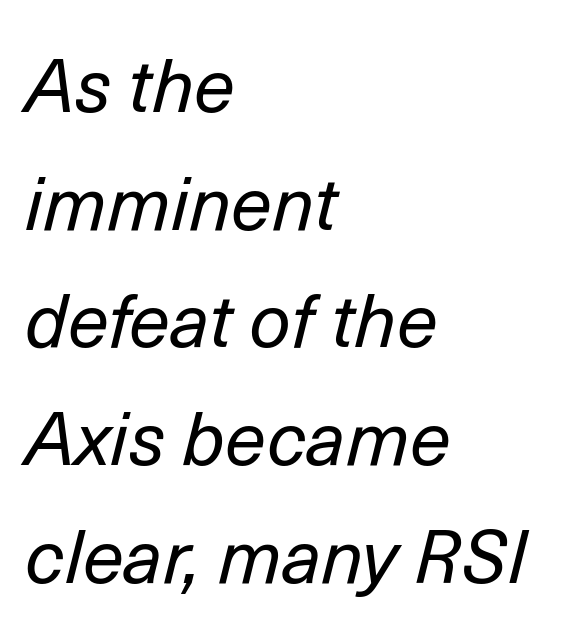
Stroke mass is kept to a normal reading level or below. It's the slanting kind of type. Decoration check: the copy has no underline. Do the characters align in a grid? No, the font is proportional. The lines sit at an ordinary, default distance from one another. Glyph-to-glyph distance matches everyday printed text.
